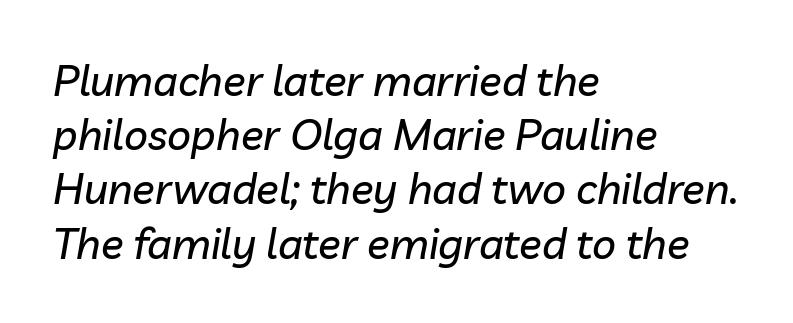
Descenders are the only things crossing below the line. The lines sit at an ordinary, default distance from one another. Observe the ordinary spacing: letters are neighbours, not strangers. Italic: yes, the glyphs are oblique. Varying glyph widths throughout — classic text-font behaviour.
